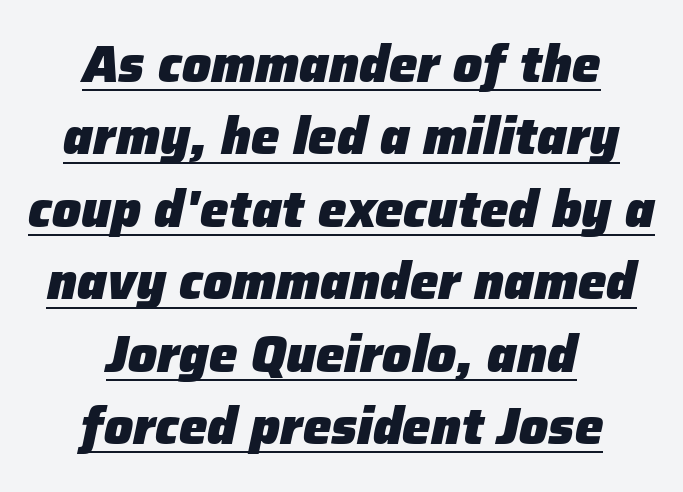
The image shows 51 px heavy type, italic (leaning right); set centered, normal line spacing (1.42x), normal letter spacing, underlined; low stroke contrast and a medium x-height.
